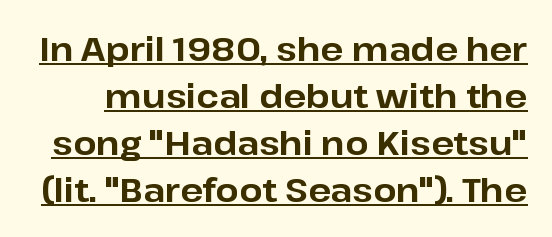
Q: Is the text bold? A: Yes.
Q: Is the text italic (slanted)? A: No, it is upright.
Q: Is the typeface a serif or a sans-serif typeface? A: Sans-serif.
Q: Is the text underlined? A: Yes.
Q: Is the spacing between letters normal or unusually wide? A: Normal.
Q: Is the spacing between lines tight, normal or loose? A: Normal.
Q: Width (condensed, normal, or wide)? A: Normal.
Q: Stroke contrast? A: Low.
Q: x-height? A: Medium.
Q: Monospaced? A: No.
